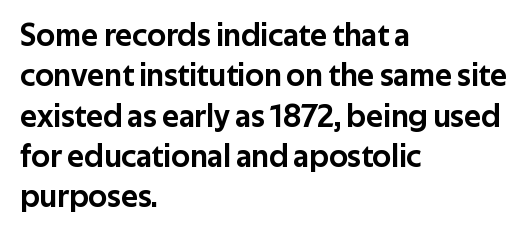
The passage shown is typeset with a sans-serif family. The strip under each line holds only bare page. Regarding leading, the lines here are spaced in the standard way. Looks like regular typesetting: each glyph gets only the width it needs. Left-aligned paragraph, ragged on the right. Upright lettering throughout.
